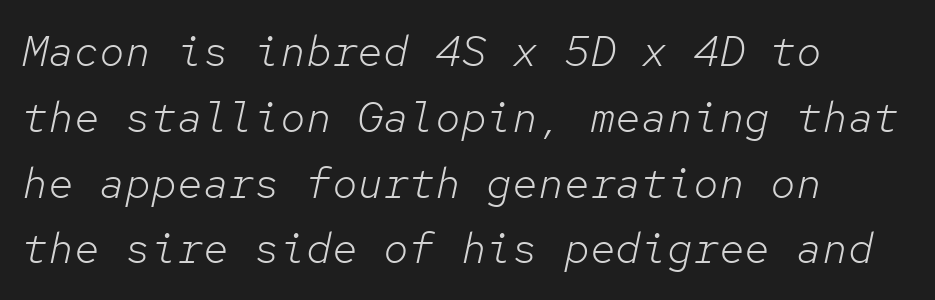
{"italic": "yes", "lean": "right", "slant_degrees": 12, "bold": "no", "weight": "light", "width": "normal", "stroke_contrast": "low", "x_height": "medium", "monospaced": "yes", "underline": "no", "align": "left", "line_spacing": "normal", "line_spacing_ratio": 1.53, "letter_spacing": "normal", "letter_spacing_em": 0.0, "glyph_px": 43}
